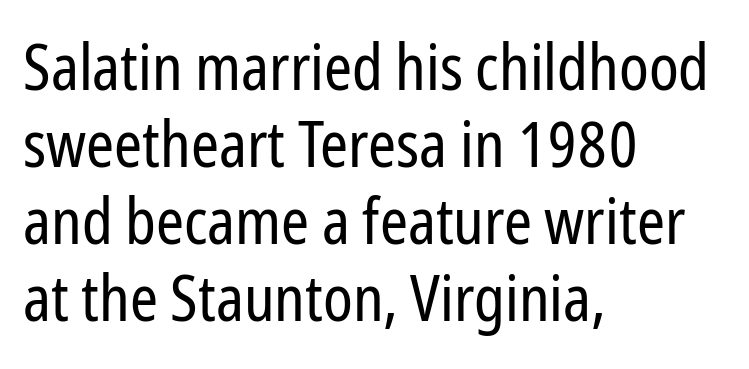
{"serif": "no", "italic": "no", "bold": "no", "weight": "regular", "width": "condensed", "stroke_contrast": "low", "x_height": "medium", "monospaced": "no", "underline": "no", "align": "left", "line_spacing_ratio": 1.22, "letter_spacing": "normal", "letter_spacing_em": 0.0, "glyph_px": 63}
